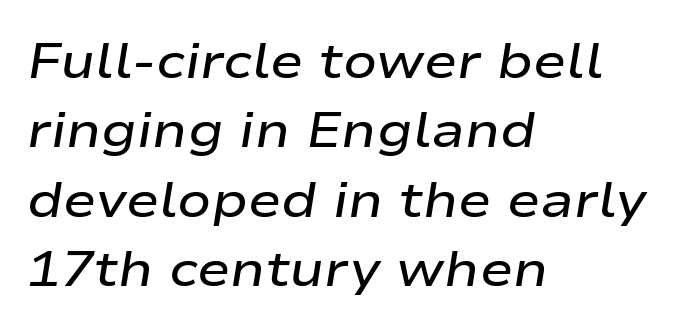
The image shows 50 px semibold, wide type, italic (leaning right); set left-aligned, normal line spacing (1.39x), normal letter spacing, not underlined; low stroke contrast and a medium x-height.
